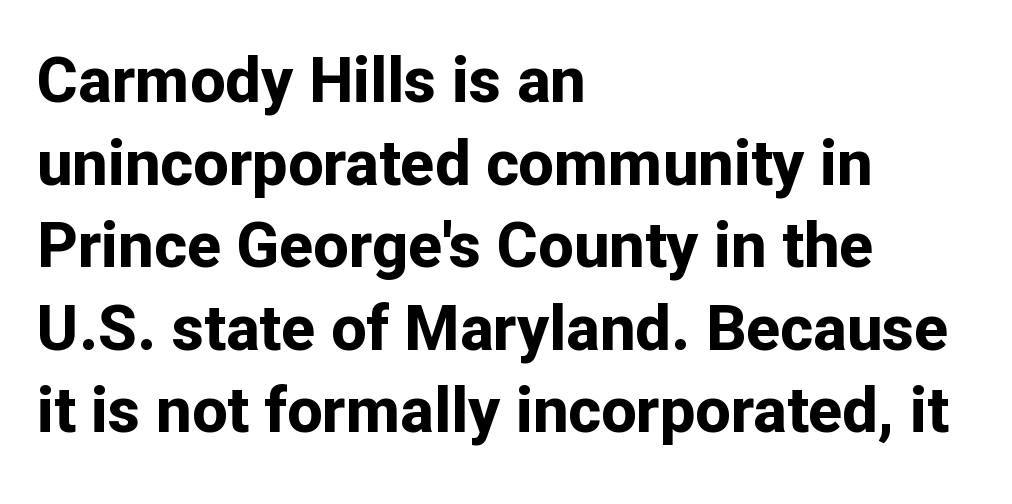
The image shows 63 px bold sans-serif type, upright; set left-aligned, normal line spacing (1.31x), normal letter spacing, not underlined; low stroke contrast and a medium x-height.
